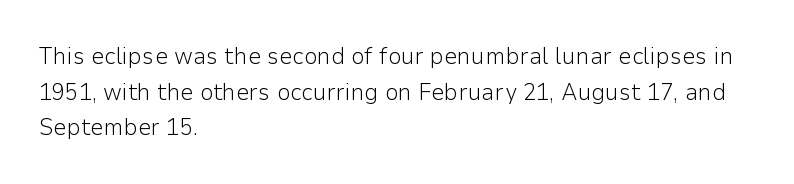
Q: Is the text bold? A: No.
Q: Is the text italic (slanted)? A: No, it is upright.
Q: Is the text underlined? A: No.
Q: How is the paragraph aligned? A: Left-aligned.
Q: Is the spacing between letters normal or unusually wide? A: Normal.
Q: Is the spacing between lines tight, normal or loose? A: Normal.
